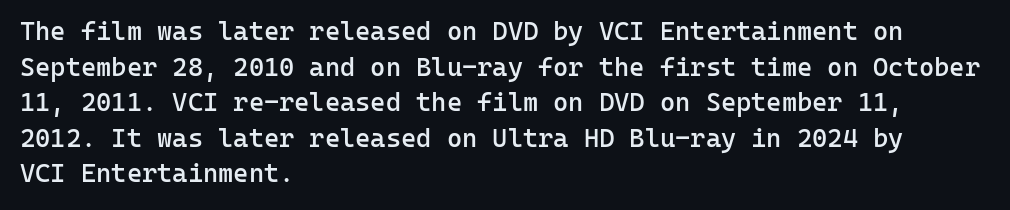
{"italic": "no", "bold": "semi", "underline": "no", "align": "left", "line_spacing": "normal", "line_spacing_ratio": 1.37, "letter_spacing": "normal", "letter_spacing_em": 0.0, "glyph_px": 26}
